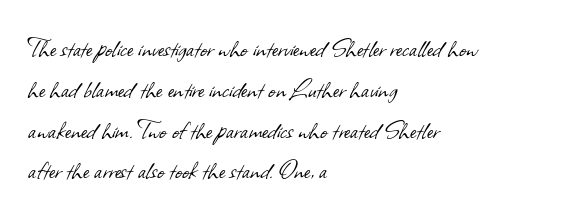
Q: Is the text bold? A: No.
Q: Is the typeface a serif or a sans-serif typeface? A: Sans-serif.
Q: Is the text underlined? A: No.
Q: How is the paragraph aligned? A: Left-aligned.
Q: Is the spacing between letters normal or unusually wide? A: Normal.
Q: Is the spacing between lines tight, normal or loose? A: Normal.
Q: Width (condensed, normal, or wide)? A: Normal.
Q: Stroke contrast? A: Low.
Q: x-height? A: Small.
Q: Monospaced? A: No.
